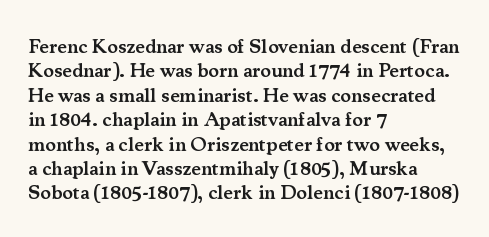
A typesetter would mark this as roman, not italic. Standard letterfit; no display-style spreading of the glyphs. This is the in-between weight designers call semibold or demi. The rendering anchors every line to the left-hand side. The area under the type is left untouched.
